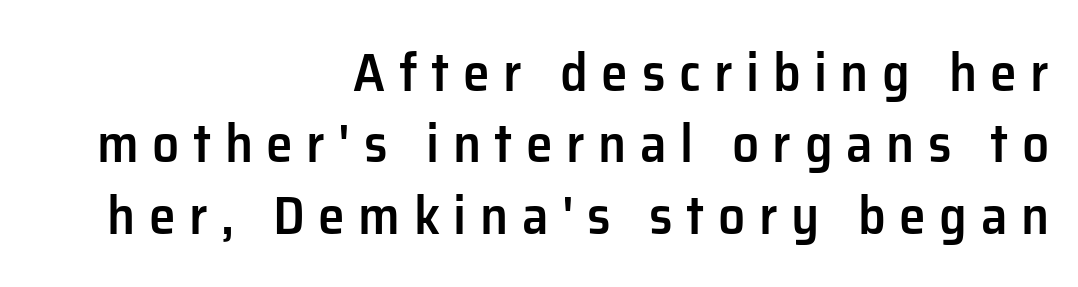
Q: Is the text bold? A: Semi-bold.
Q: Is the text italic (slanted)? A: No, it is upright.
Q: Is the typeface a serif or a sans-serif typeface? A: Sans-serif.
Q: Is the text underlined? A: No.
Q: How is the paragraph aligned? A: Right-aligned.
Q: Is the spacing between letters normal or unusually wide? A: Unusually wide.
Q: Is the spacing between lines tight, normal or loose? A: Normal.
Q: Width (condensed, normal, or wide)? A: Normal.
Q: Stroke contrast? A: Low.
Q: x-height? A: Medium.
Q: Monospaced? A: No.
